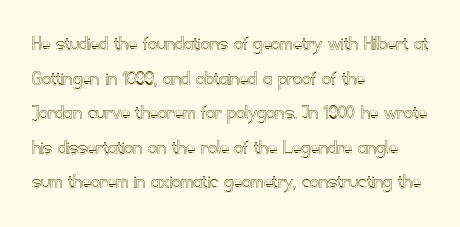
{"italic": "no", "underline": "no", "align": "left", "line_spacing": "normal", "line_spacing_ratio": 1.57, "letter_spacing": "normal", "letter_spacing_em": 0.0, "glyph_px": 22}
